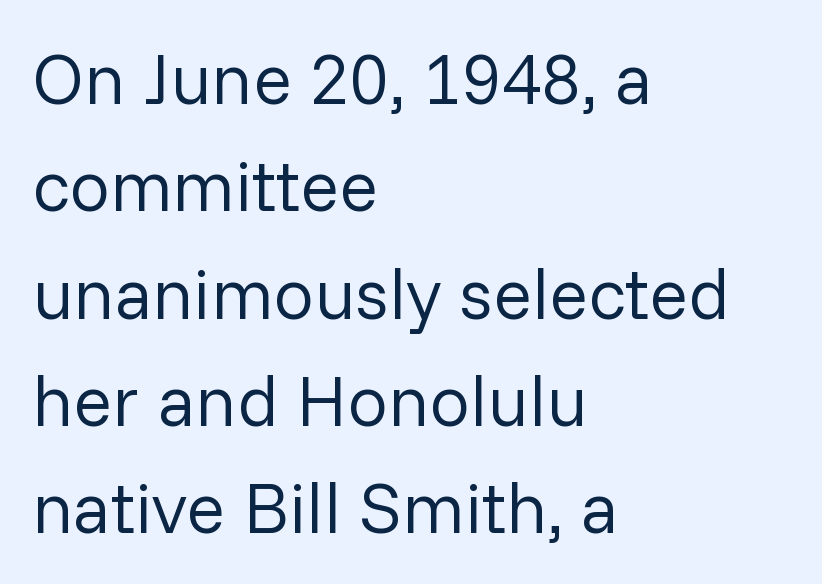
The image shows 72 px regular-weight sans-serif type, upright; set left-aligned, normal line spacing (1.49x), normal letter spacing, not underlined; low stroke contrast and a medium x-height.
